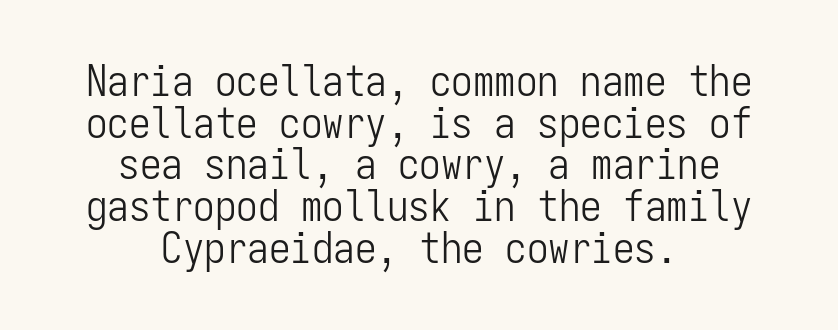
{"serif": "no", "italic": "no", "bold": "no", "weight": "light", "width": "condensed", "stroke_contrast": "low", "x_height": "medium", "monospaced": "yes", "underline": "no", "align": "center", "line_spacing": "tight", "line_spacing_ratio": 0.97, "letter_spacing": "normal", "letter_spacing_em": 0.0, "glyph_px": 43}
